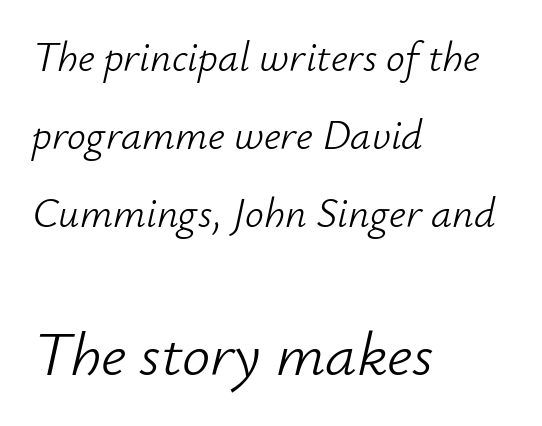
Q: Is the text bold? A: No.
Q: Is the text italic (slanted)? A: Yes, it leans right by about 12 degrees.
Q: Is the text underlined? A: No.
Q: How is the paragraph aligned? A: Left-aligned.
Q: Is the spacing between letters normal or unusually wide? A: Normal.
Q: Which block of text is set in a larger size, the first (top) or the second (bottom)? A: The second (bottom) one.
Q: Width (condensed, normal, or wide)? A: Normal.
Q: Stroke contrast? A: Low.
Q: x-height? A: Small.
Q: Monospaced? A: No.
